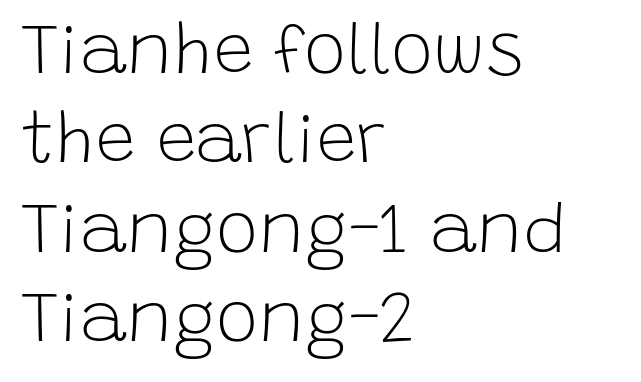
{"serif": "no", "italic": "no", "bold": "no", "weight": "light", "width": "normal", "stroke_contrast": "low", "x_height": "large", "monospaced": "no", "underline": "no", "align": "left", "line_spacing": "normal", "line_spacing_ratio": 1.26, "letter_spacing": "normal", "letter_spacing_em": 0.0, "glyph_px": 71}
